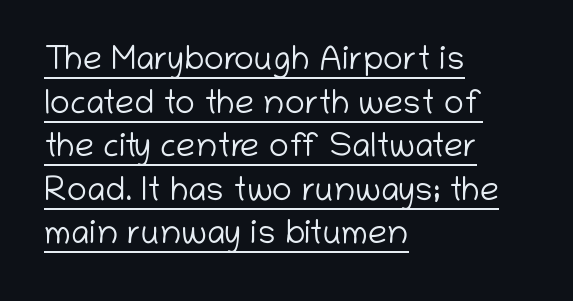
The image shows 34 px light sans-serif type, upright; set left-aligned, normal line spacing (1.28x), normal letter spacing, underlined; low stroke contrast and a medium x-height.
